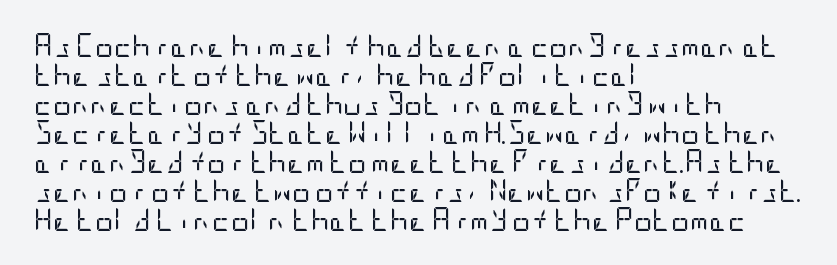
The image shows 23 px text type, upright; set left-aligned, normal line spacing (1.26x), normal letter spacing, not underlined.
